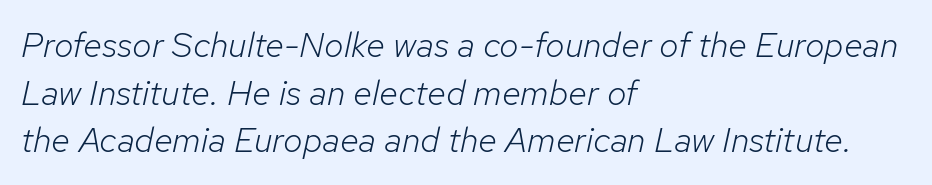
{"italic": "yes", "lean": "right", "slant_degrees": 12, "bold": "no", "weight": "light", "width": "normal", "stroke_contrast": "low", "x_height": "medium", "monospaced": "no", "underline": "no", "align": "left", "line_spacing": "normal", "line_spacing_ratio": 1.36, "letter_spacing": "normal", "letter_spacing_em": 0.0, "glyph_px": 35}
